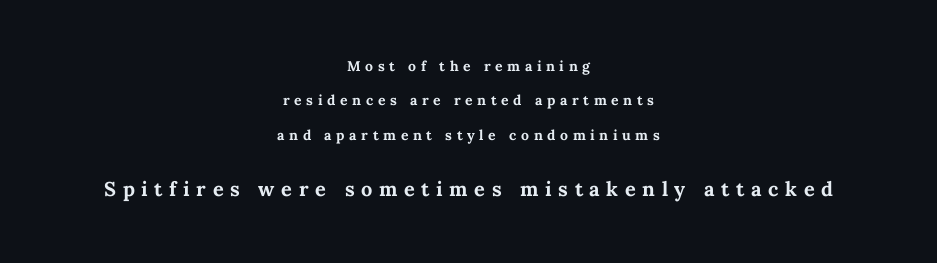
The image shows 20 px bold type, upright; set centered, loose line spacing (2.46x), unusually wide letter spacing (+0.33 em), not underlined; the second (bottom) block is 1.43x larger.
